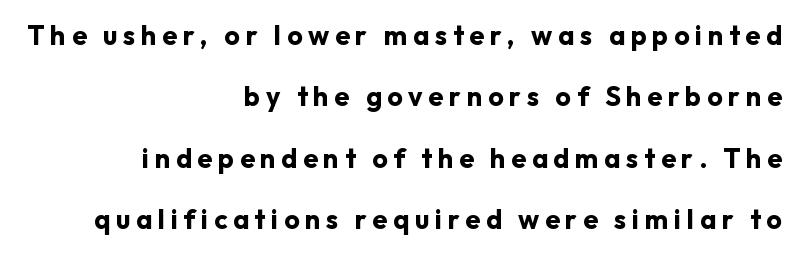
{"italic": "no", "bold": "yes", "underline": "no", "align": "right", "line_spacing": "loose", "line_spacing_ratio": 2.27, "letter_spacing": "wide", "letter_spacing_em": 0.21, "glyph_px": 27}
